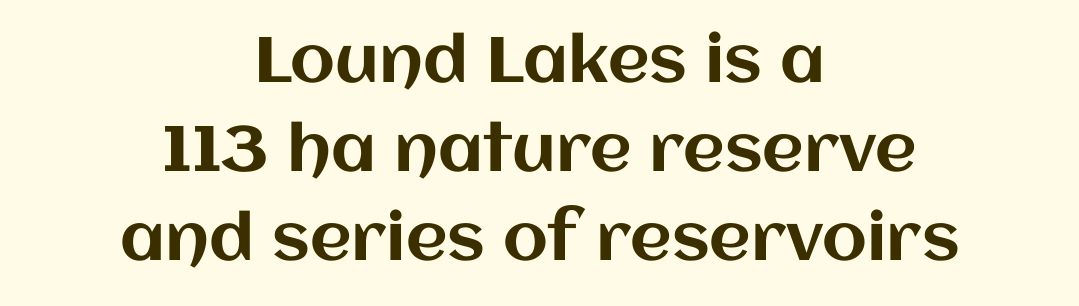
The image shows 64 px text type, upright; set centered, normal line spacing (1.39x), normal letter spacing, not underlined; medium stroke contrast and a large x-height.
